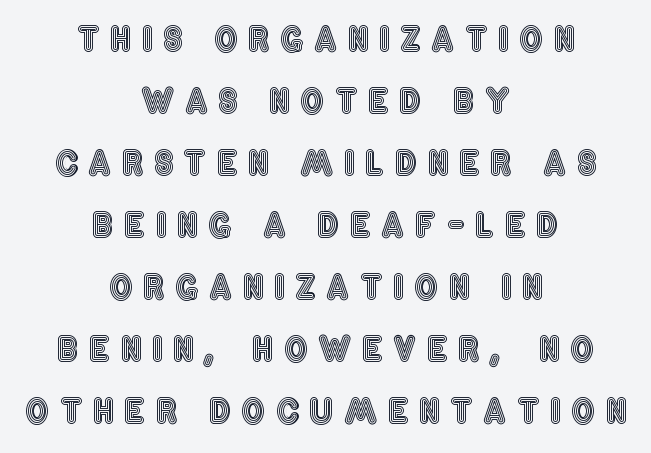
This sample is center-justified, so both line endings float freely. Descenders are the only things crossing below the line. A typesetter would call this proportional, since set widths differ per character. These lines have a slow, spaced-out rhythm from letter to letter. Ordinary non-slanted type is in use.
